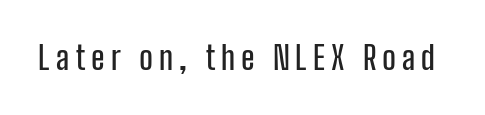
{"serif": "no", "italic": "no", "width": "condensed", "stroke_contrast": "low", "x_height": "medium", "monospaced": "no", "underline": "no", "glyph_px": 32}
